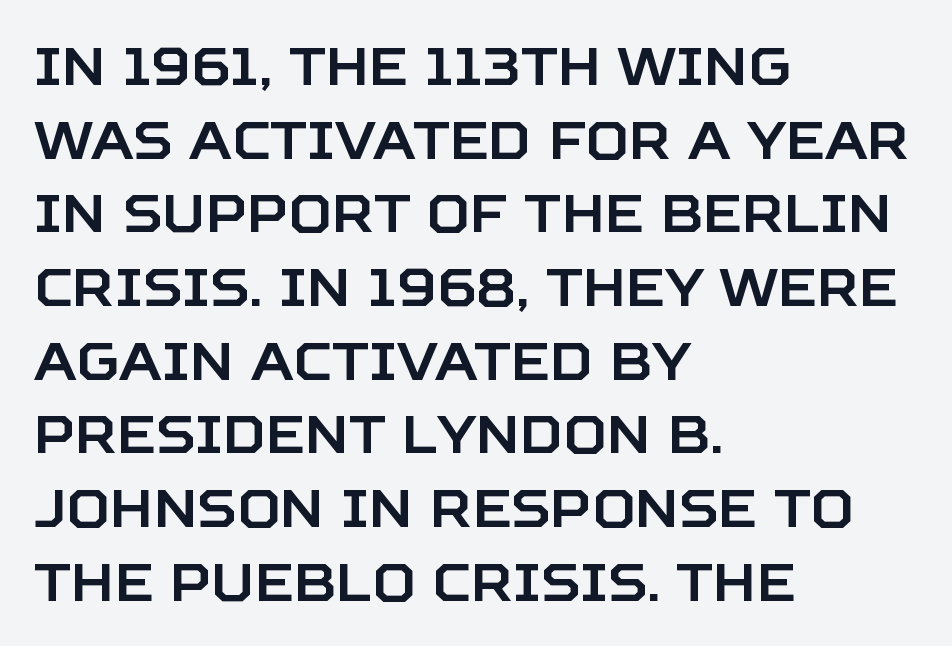
Q: Is the text italic (slanted)? A: No, it is upright.
Q: Is the typeface a serif or a sans-serif typeface? A: Sans-serif.
Q: Is the text underlined? A: No.
Q: How is the paragraph aligned? A: Left-aligned.
Q: Is the spacing between letters normal or unusually wide? A: Normal.
Q: Is the spacing between lines tight, normal or loose? A: Normal.
Q: Width (condensed, normal, or wide)? A: Normal.
Q: Stroke contrast? A: Low.
Q: x-height? A: Large.
Q: Monospaced? A: No.
